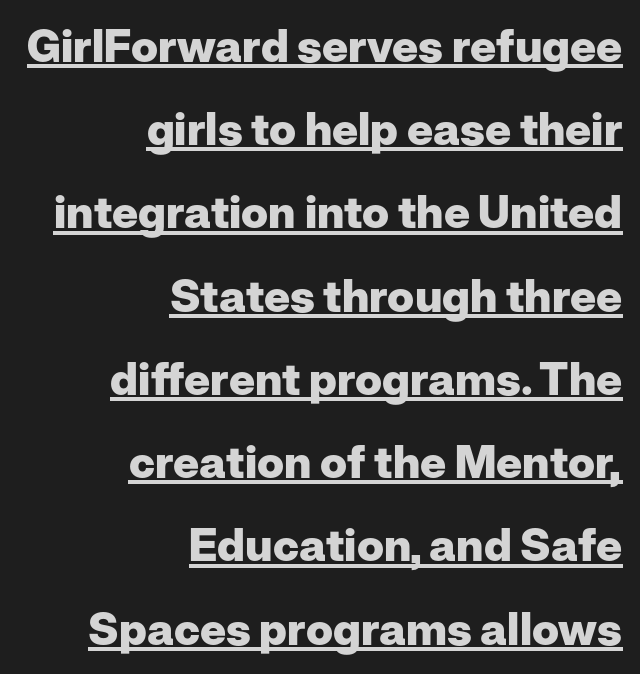
The image shows 45 px heavy sans-serif type, upright; set right-aligned, line spacing 1.85x, normal letter spacing, underlined; low stroke contrast and a medium x-height.
